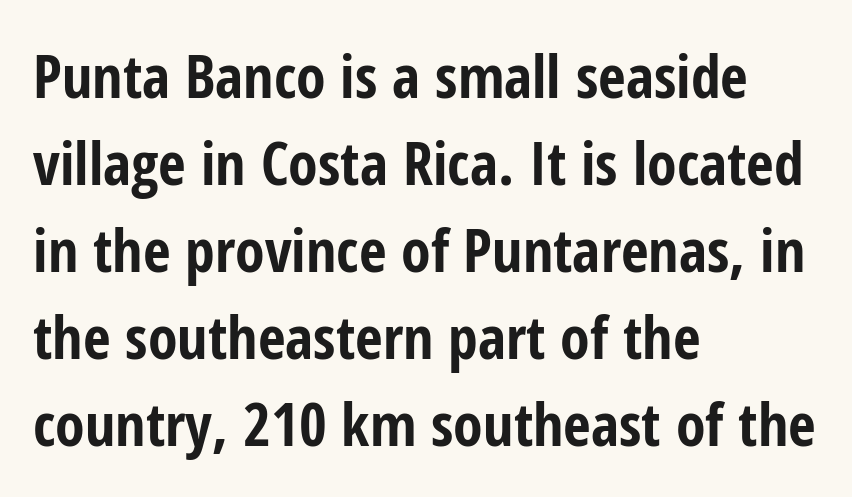
The image shows 60 px bold, condensed sans-serif type, upright; set left-aligned, normal line spacing (1.45x), normal letter spacing, not underlined; low stroke contrast and a medium x-height.
